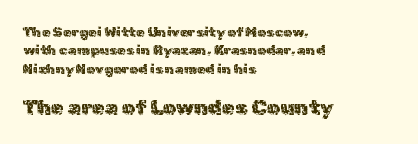
The image shows 21 px text type, upright; set left-aligned, normal line spacing (1.31x), normal letter spacing, not underlined; the second (bottom) block is 1.5x larger.
